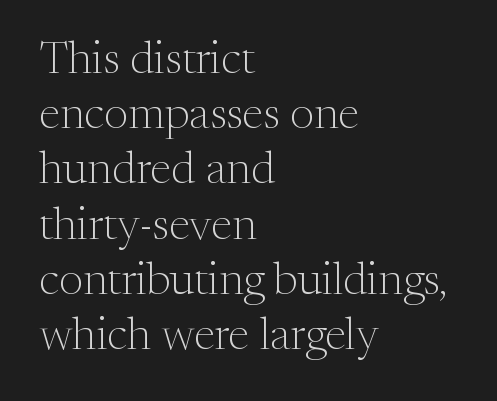
Q: Is the text bold? A: No.
Q: Is the text italic (slanted)? A: No, it is upright.
Q: Is the typeface a serif or a sans-serif typeface? A: Serif.
Q: Is the text underlined? A: No.
Q: How is the paragraph aligned? A: Left-aligned.
Q: Is the spacing between letters normal or unusually wide? A: Normal.
Q: Width (condensed, normal, or wide)? A: Normal.
Q: Stroke contrast? A: Medium.
Q: x-height? A: Medium.
Q: Monospaced? A: No.
